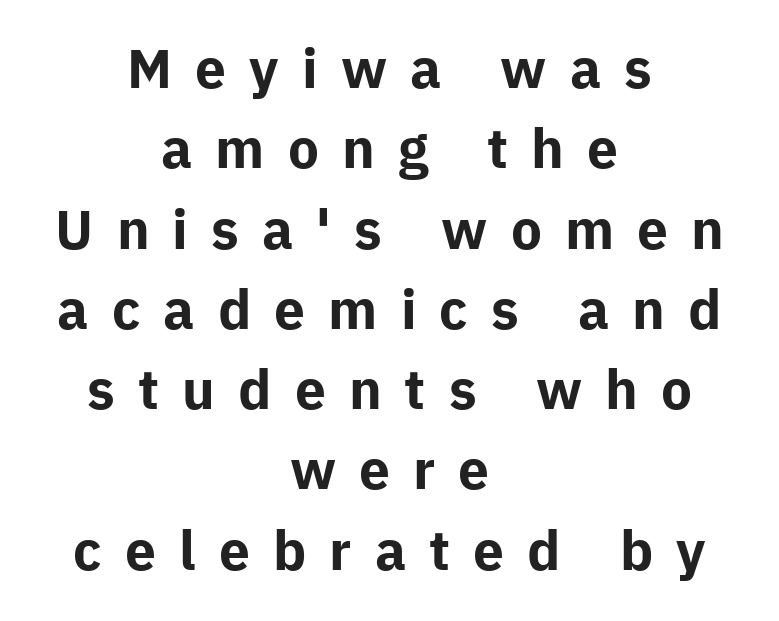
{"serif": "no", "italic": "no", "bold": "yes", "weight": "bold", "width": "normal", "stroke_contrast": "low", "x_height": "medium", "monospaced": "no", "underline": "no", "align": "center", "line_spacing": "normal", "line_spacing_ratio": 1.46, "letter_spacing": "wide", "letter_spacing_em": 0.42, "glyph_px": 55}
